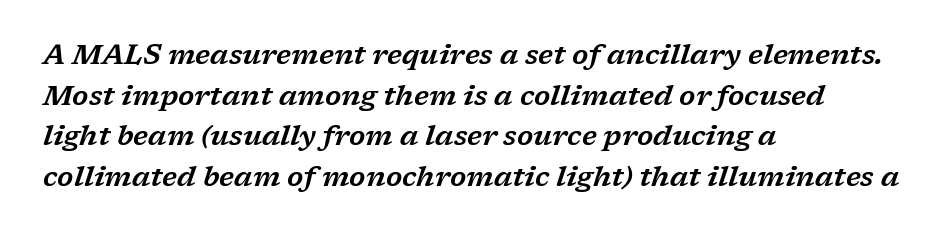
Q: Is the text italic (slanted)? A: Yes, it leans right by about 17 degrees.
Q: Is the typeface a serif or a sans-serif typeface? A: Serif.
Q: Is the text underlined? A: No.
Q: How is the paragraph aligned? A: Left-aligned.
Q: Is the spacing between letters normal or unusually wide? A: Normal.
Q: Is the spacing between lines tight, normal or loose? A: Normal.
Q: Width (condensed, normal, or wide)? A: Wide.
Q: Stroke contrast? A: Low.
Q: x-height? A: Medium.
Q: Monospaced? A: No.
